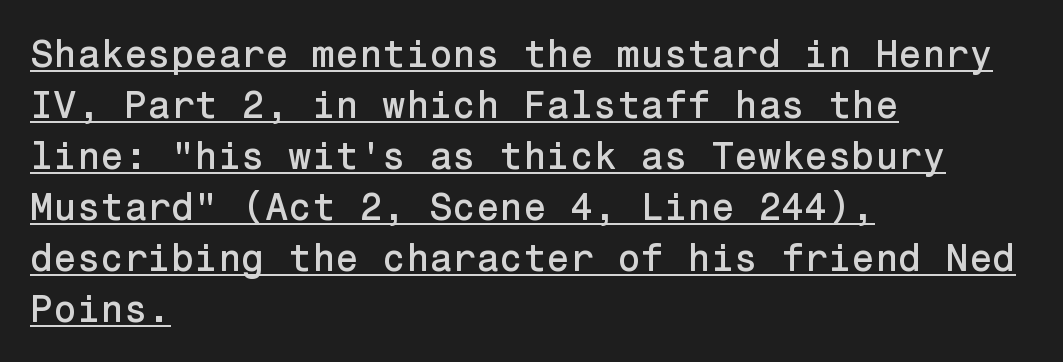
Tracking here is standard; glyphs follow each other at the usual distance. Has an underline been added? It has. What kind of face is this? One without serifs — a sans. Reading down the column, the eye jumps a familiar distance to each next line. The paragraph has a hard left edge and a soft right edge.
